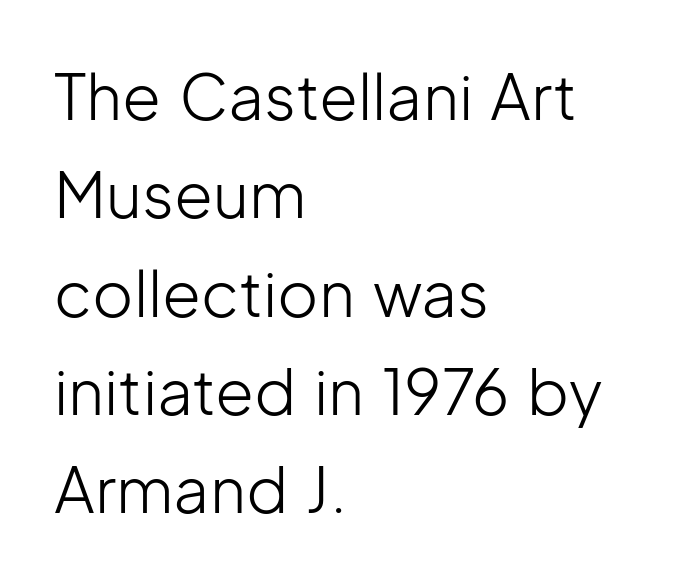
Q: Is the text bold? A: No.
Q: Is the text italic (slanted)? A: No, it is upright.
Q: Is the typeface a serif or a sans-serif typeface? A: Sans-serif.
Q: Is the text underlined? A: No.
Q: How is the paragraph aligned? A: Left-aligned.
Q: Is the spacing between letters normal or unusually wide? A: Normal.
Q: Is the spacing between lines tight, normal or loose? A: Normal.
Q: Width (condensed, normal, or wide)? A: Normal.
Q: Stroke contrast? A: Low.
Q: x-height? A: Medium.
Q: Monospaced? A: No.
